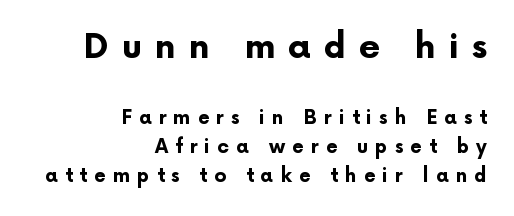
{"serif": "no", "italic": "no", "bold": "yes", "weight": "bold", "width": "normal", "stroke_contrast": "low", "x_height": "medium", "monospaced": "no", "underline": "no", "align": "right", "line_spacing": "normal", "line_spacing_ratio": 1.53, "letter_spacing": "wide", "letter_spacing_em": 0.37, "larger_block": "first", "size_ratio": 1.79, "glyph_px": 34}
